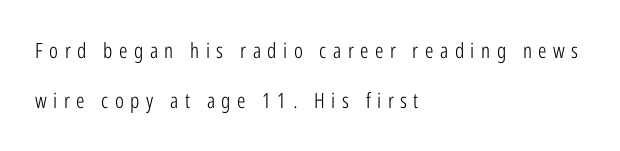
Q: Is the text bold? A: No.
Q: Is the text italic (slanted)? A: No, it is upright.
Q: Is the text underlined? A: No.
Q: How is the paragraph aligned? A: Left-aligned.
Q: Is the spacing between letters normal or unusually wide? A: Unusually wide.
Q: Is the spacing between lines tight, normal or loose? A: Loose.
